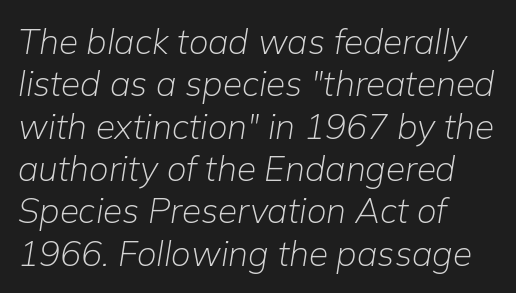
The image shows 35 px light type, italic (leaning right); set left-aligned, line spacing 1.21x, normal letter spacing, not underlined; low stroke contrast and a medium x-height.
